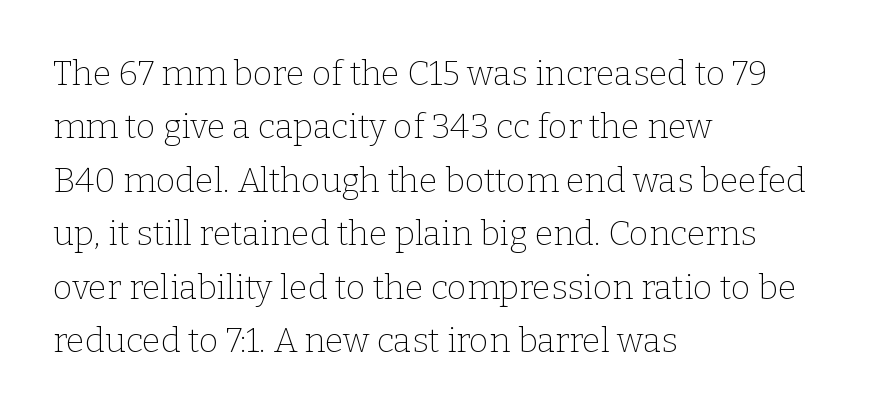
The rendering keeps characters at their native spacing. Notice how descenders clear the ascenders below comfortably — that's standard leading. You could not count columns in this text — the font is proportionally spaced. Style check: upright.
